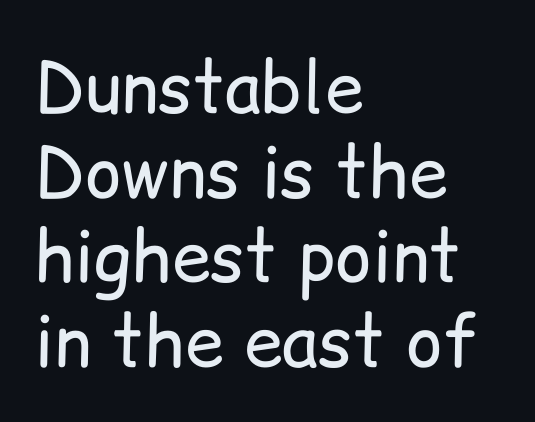
The image shows 70 px regular-weight sans-serif type, upright; set left-aligned, line spacing 1.21x, normal letter spacing, not underlined; low stroke contrast and a medium x-height.
